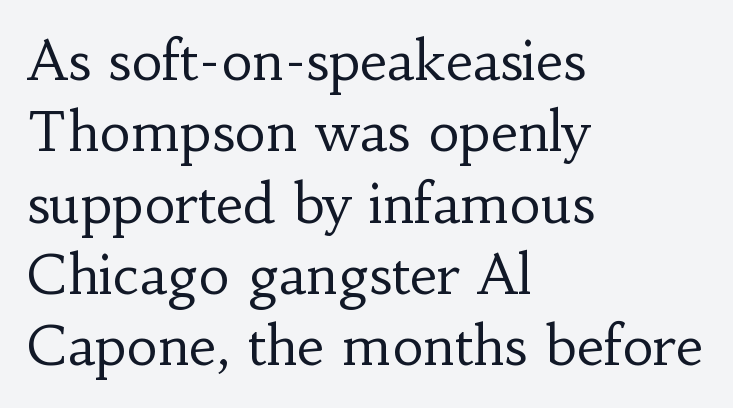
Q: Is the text bold? A: No.
Q: Is the text italic (slanted)? A: No, it is upright.
Q: Is the typeface a serif or a sans-serif typeface? A: Serif.
Q: Is the text underlined? A: No.
Q: How is the paragraph aligned? A: Left-aligned.
Q: Is the spacing between letters normal or unusually wide? A: Normal.
Q: Is the spacing between lines tight, normal or loose? A: Normal.
Q: Width (condensed, normal, or wide)? A: Normal.
Q: Stroke contrast? A: Low.
Q: x-height? A: Small.
Q: Monospaced? A: No.
